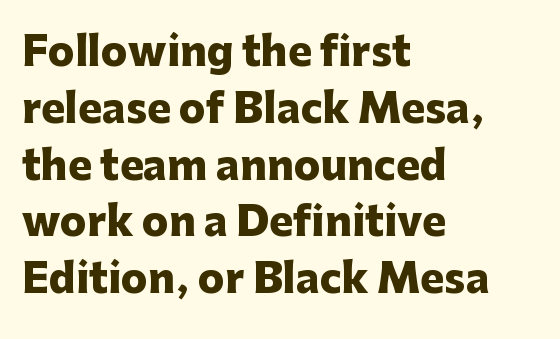
{"serif": "no", "italic": "no", "bold": "yes", "weight": "heavy", "width": "normal", "stroke_contrast": "low", "x_height": "medium", "monospaced": "no", "underline": "no", "align": "left", "line_spacing": "normal", "line_spacing_ratio": 1.42, "letter_spacing": "normal", "letter_spacing_em": 0.0, "glyph_px": 40}
